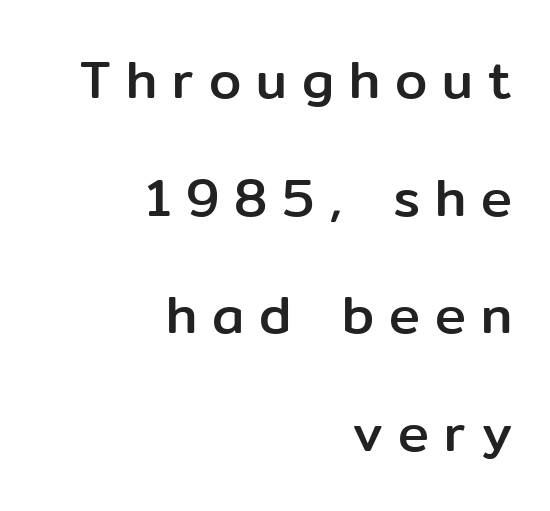
Q: Is the text italic (slanted)? A: No, it is upright.
Q: Is the typeface a serif or a sans-serif typeface? A: Sans-serif.
Q: Is the text underlined? A: No.
Q: How is the paragraph aligned? A: Right-aligned.
Q: Is the spacing between letters normal or unusually wide? A: Unusually wide.
Q: Is the spacing between lines tight, normal or loose? A: Loose.
Q: Width (condensed, normal, or wide)? A: Normal.
Q: Stroke contrast? A: Low.
Q: x-height? A: Medium.
Q: Monospaced? A: No.
